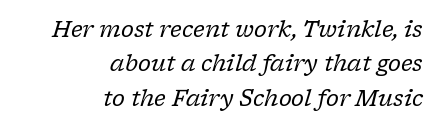
{"italic": "yes", "lean": "right", "slant_degrees": 17, "bold": "no", "underline": "no", "align": "right", "line_spacing": "normal", "line_spacing_ratio": 1.56, "letter_spacing": "normal", "letter_spacing_em": 0.0, "glyph_px": 22}
